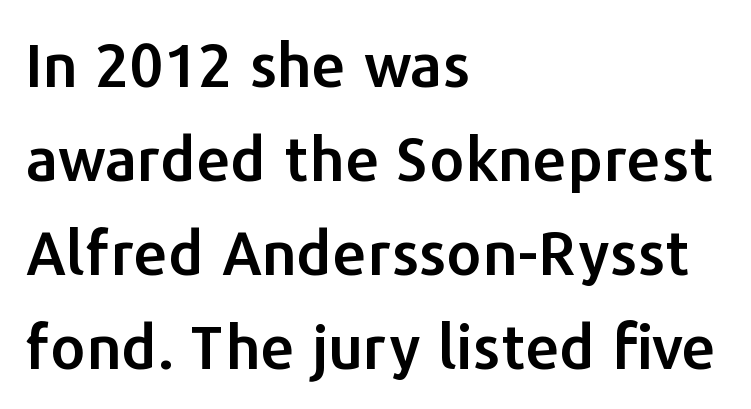
If you drew a ruler down the left edge, every line would touch it. The rendering keeps characters at their native spacing. The type sits square on the baseline with zero lean. The foot of each line stays bare and open.
